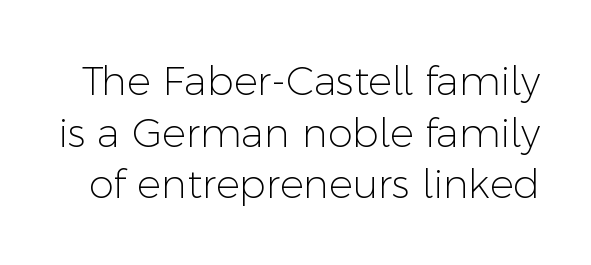
{"serif": "no", "italic": "no", "bold": "no", "weight": "light", "width": "normal", "stroke_contrast": "low", "x_height": "medium", "monospaced": "no", "underline": "no", "line_spacing": "normal", "line_spacing_ratio": 1.29, "letter_spacing": "normal", "letter_spacing_em": 0.0, "glyph_px": 40}
